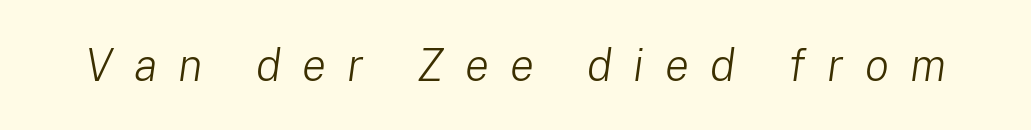
The image shows 45 px light type, italic (leaning right); set unusually wide letter spacing (+0.47 em), not underlined; low stroke contrast and a medium x-height.
